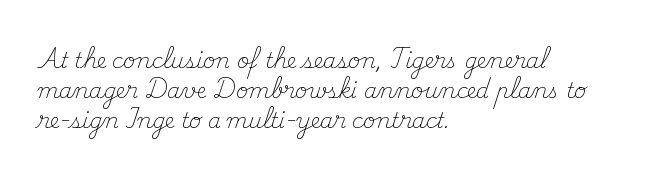
Q: Is the text bold? A: No.
Q: Is the text italic (slanted)? A: Yes.
Q: Is the text underlined? A: No.
Q: How is the paragraph aligned? A: Left-aligned.
Q: Is the spacing between letters normal or unusually wide? A: Normal.
Q: Is the spacing between lines tight, normal or loose? A: Normal.
